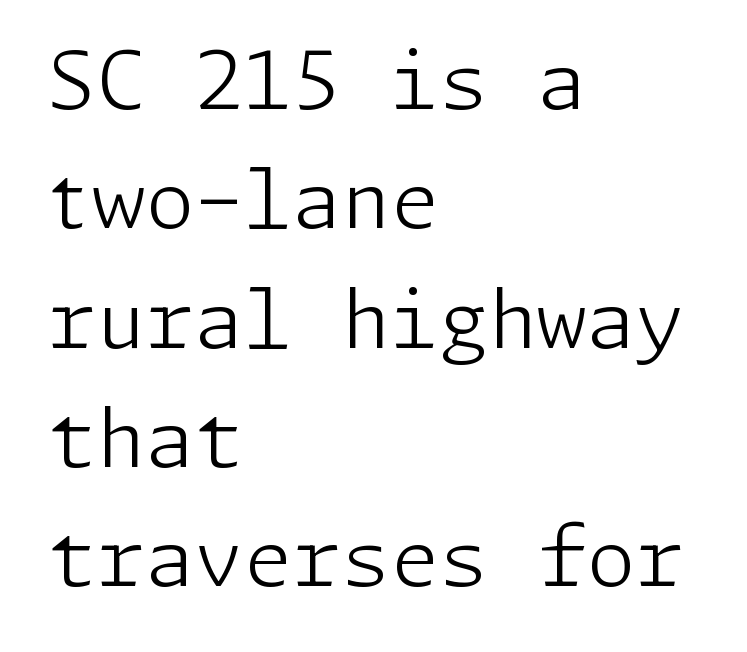
This block has exactly the height ordinary leading produces. Nobody touched the tracking dial on this one. The zone under the glyphs is completely vacant. The passage shown is not bold in any degree. A roman cut, with each character standing at attention.
